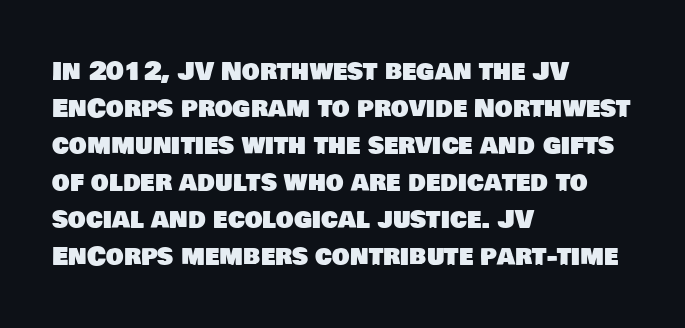
Q: Is the text underlined? A: No.
Q: How is the paragraph aligned? A: Left-aligned.
Q: Is the spacing between letters normal or unusually wide? A: Normal.
Q: Is the spacing between lines tight, normal or loose? A: Normal.
